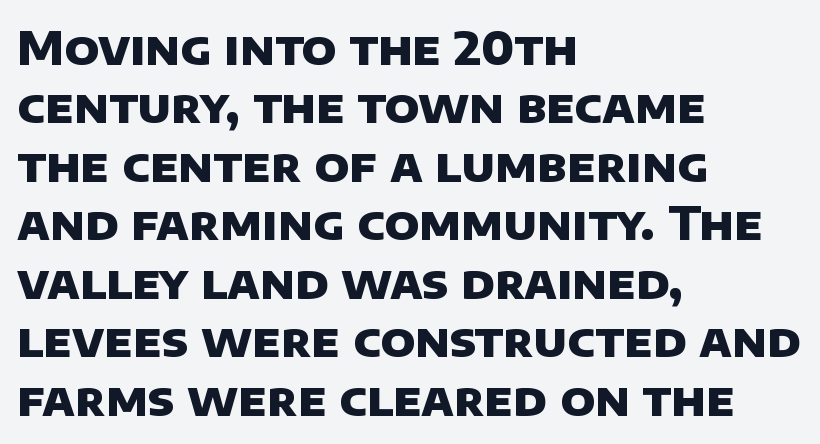
The image shows 46 px heavy sans-serif type; set left-aligned, normal line spacing (1.27x), normal letter spacing, not underlined; low stroke contrast and a large x-height.
